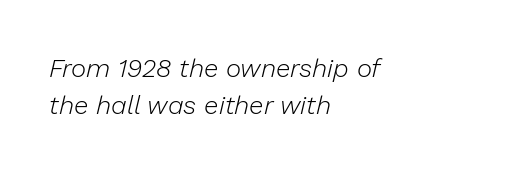
The passage shown is not bold in any degree. Short and long lines alike share a common starting point at left. This sample keeps an unexceptional amount of space between lines. You could call the tracking neutral — neither tight nor loose. Style check: oblique. Any mark beneath the type? The region is blank.
